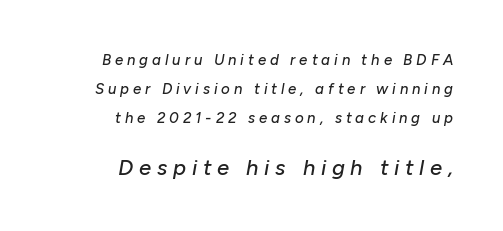
The image shows 22 px text type, italic (leaning right); set right-aligned, loose line spacing (1.92x), unusually wide letter spacing (+0.26 em), not underlined; the second (bottom) block is 1.47x larger.
